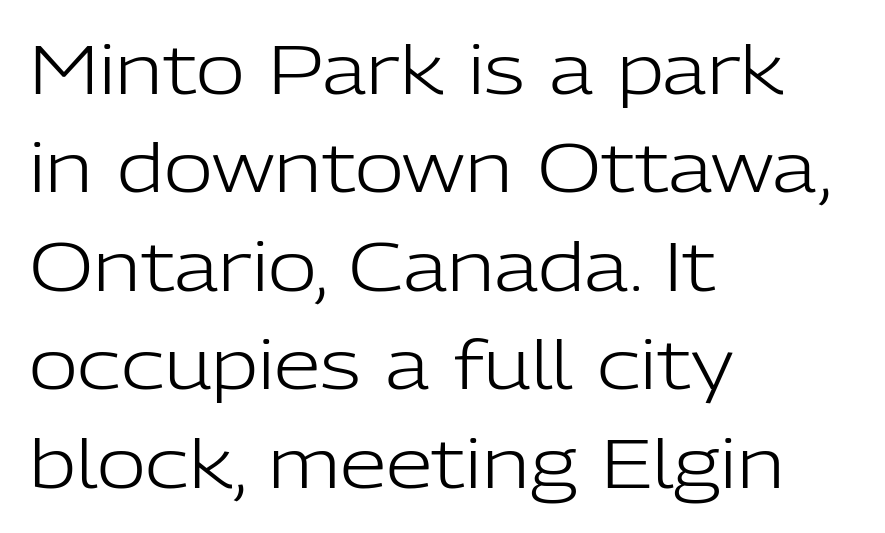
The image shows 67 px light sans-serif type, upright; set left-aligned, normal line spacing (1.47x), normal letter spacing, not underlined; low stroke contrast and a medium x-height.
